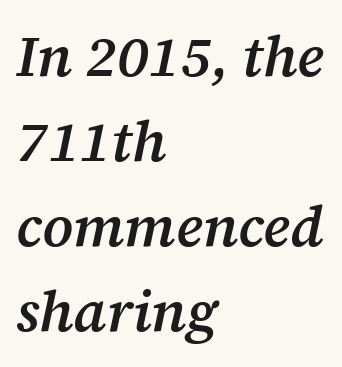
The lines are quadded left. The rendering uses natural spacing where letterforms have individual widths. Observe the ordinary spacing: letters are neighbours, not strangers. The zone under the glyphs is completely vacant. The typesetting leans somewhat heavy: a semibold.
